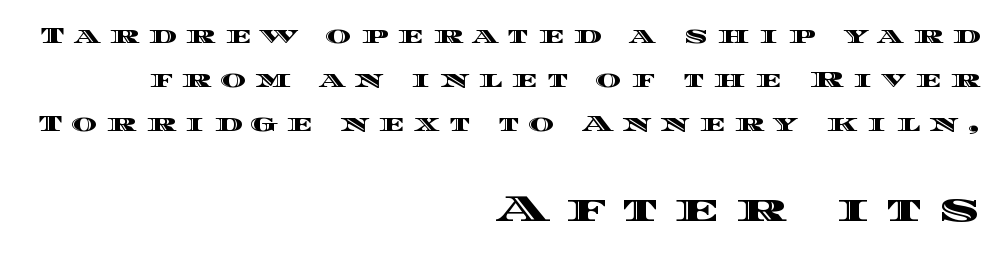
Q: Is the text italic (slanted)? A: No, it is upright.
Q: Is the text underlined? A: No.
Q: How is the paragraph aligned? A: Right-aligned.
Q: Is the spacing between letters normal or unusually wide? A: Unusually wide.
Q: Is the spacing between lines tight, normal or loose? A: Loose.
Q: Which block of text is set in a larger size, the first (top) or the second (bottom)? A: The second (bottom) one.
Q: Width (condensed, normal, or wide)? A: Wide.
Q: x-height? A: Large.
Q: Monospaced? A: No.
